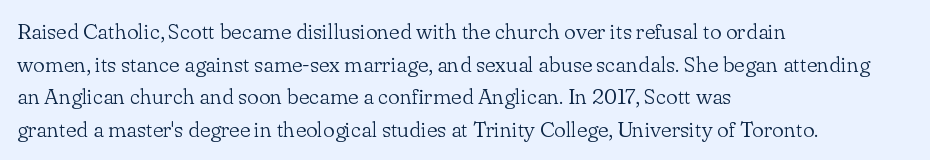
Rows of type keep a routine distance in the vertical direction. The space beneath each line is pristine and unruled. Which margin do the lines hug? The left one — the right edge is uneven. The letterforms sit shoulder to shoulder at normal distance.
